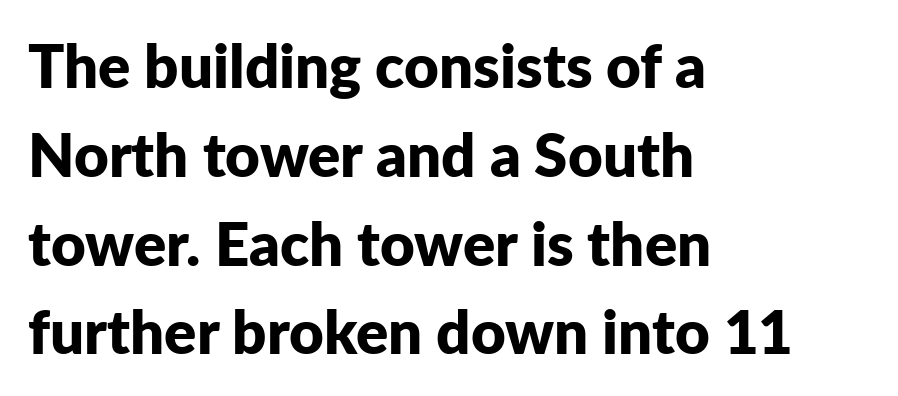
{"serif": "no", "italic": "no", "bold": "yes", "weight": "bold", "width": "normal", "stroke_contrast": "low", "x_height": "medium", "monospaced": "no", "underline": "no", "align": "left", "line_spacing": "normal", "line_spacing_ratio": 1.48, "letter_spacing": "normal", "letter_spacing_em": 0.0, "glyph_px": 60}
